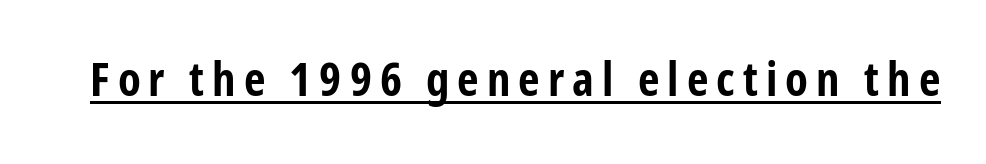
Q: Is the text bold? A: Yes.
Q: Is the text italic (slanted)? A: No, it is upright.
Q: Is the typeface a serif or a sans-serif typeface? A: Sans-serif.
Q: Is the text underlined? A: Yes.
Q: Width (condensed, normal, or wide)? A: Condensed.
Q: Stroke contrast? A: Low.
Q: x-height? A: Medium.
Q: Monospaced? A: No.
